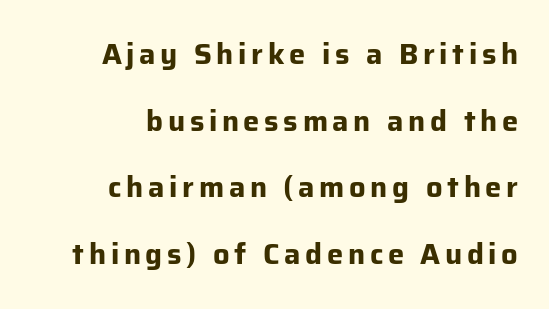
These lines are composed in type without serifs. Every row of glyphs terminates at an identical x-position on the right. The area under the type is left untouched. You could not count columns in this text — the font is proportionally spaced. Characters remain perfectly vertical along every line.
